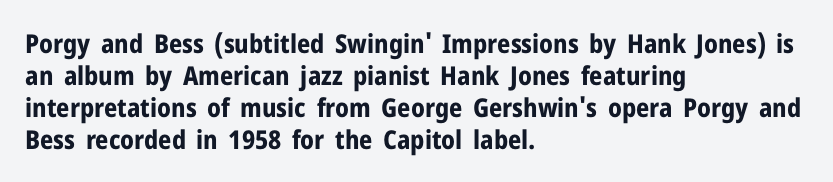
{"italic": "no", "bold": "yes", "underline": "no", "align": "left", "line_spacing_ratio": 1.23, "letter_spacing": "normal", "letter_spacing_em": 0.0, "glyph_px": 26}
